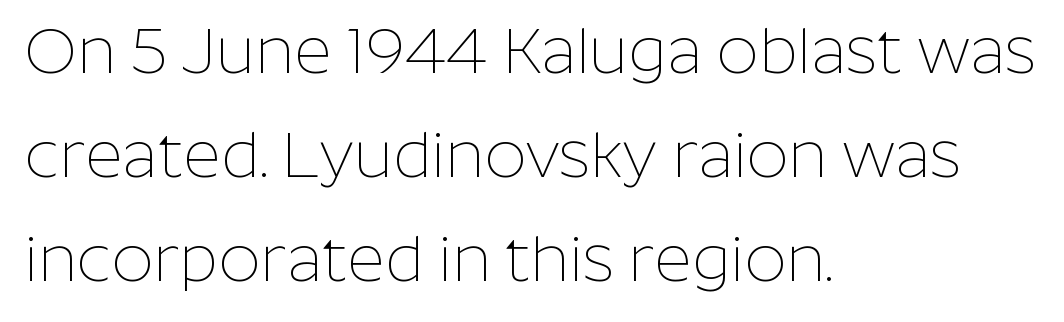
The rows are spaced the way most documents space them. Every row of glyphs begins at an identical x-position on the left. A bare baseline throughout the passage. Tracking value appears to be zero — textbook default spacing. The letters advance in unequal steps, a hallmark of proportional type. Rendered with straight, roman letterforms.
